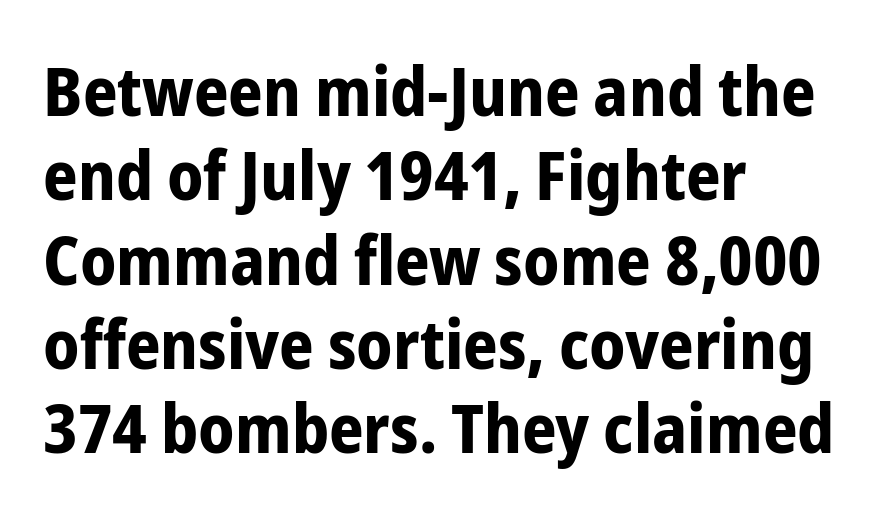
Q: Is the text bold? A: Yes.
Q: Is the text italic (slanted)? A: No, it is upright.
Q: Is the typeface a serif or a sans-serif typeface? A: Sans-serif.
Q: Is the text underlined? A: No.
Q: How is the paragraph aligned? A: Left-aligned.
Q: Is the spacing between letters normal or unusually wide? A: Normal.
Q: Width (condensed, normal, or wide)? A: Condensed.
Q: Stroke contrast? A: Low.
Q: x-height? A: Medium.
Q: Monospaced? A: No.
